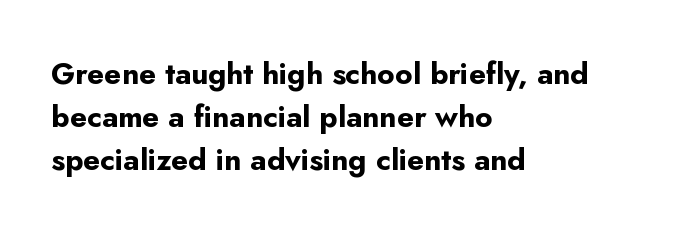
{"serif": "no", "italic": "no", "bold": "yes", "weight": "bold", "width": "normal", "stroke_contrast": "low", "x_height": "small", "monospaced": "no", "underline": "no", "align": "left", "line_spacing": "normal", "line_spacing_ratio": 1.43, "letter_spacing": "normal", "letter_spacing_em": 0.0, "glyph_px": 30}
